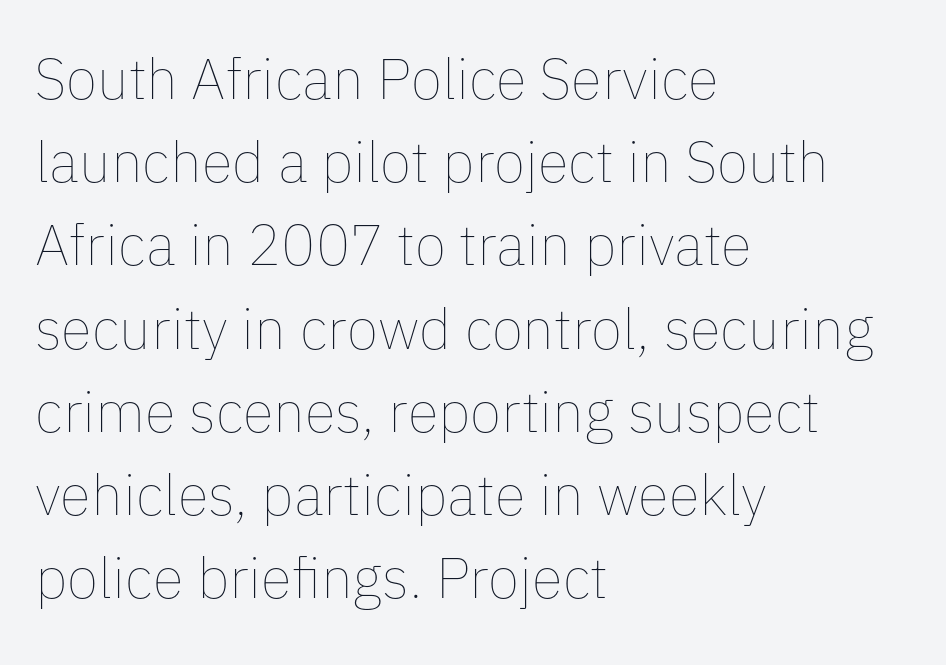
The image shows 57 px thin type, upright; set left-aligned, normal line spacing (1.46x), normal letter spacing, not underlined; low stroke contrast and a medium x-height.
